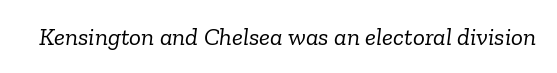
{"italic": "yes", "lean": "right", "slant_degrees": 6, "bold": "no", "underline": "no", "letter_spacing": "normal", "letter_spacing_em": 0.0, "glyph_px": 25}
